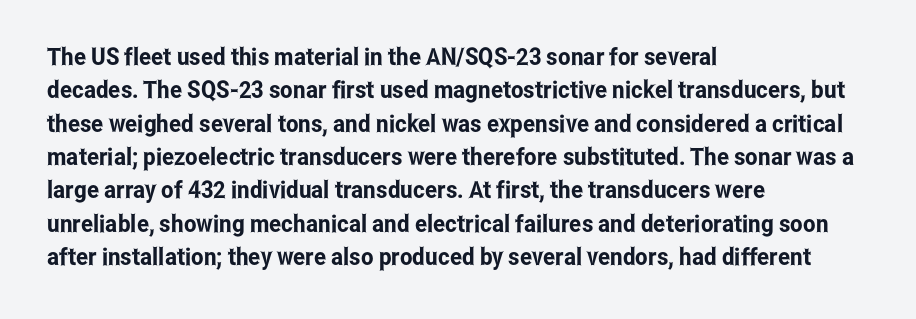
{"italic": "no", "underline": "no", "align": "left", "line_spacing": "normal", "line_spacing_ratio": 1.39, "letter_spacing": "normal", "letter_spacing_em": 0.0, "glyph_px": 24}
